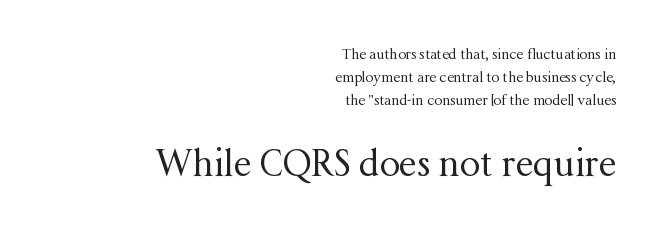
The image shows 36 px regular-weight serif type, upright; set right-aligned, normal line spacing (1.63x), normal letter spacing, not underlined; the second (bottom) block is 2.57x larger; medium stroke contrast and a medium x-height.
